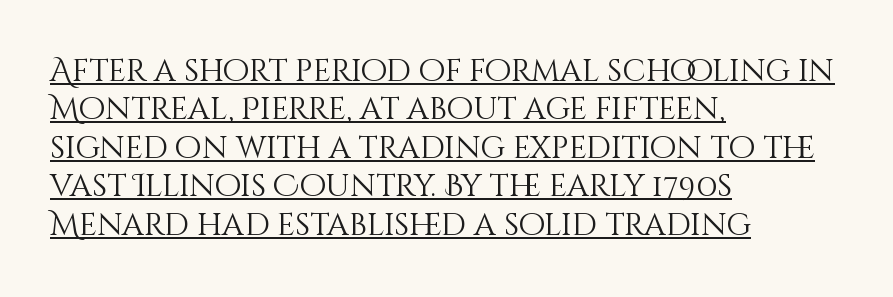
The image shows 31 px light type, upright; set left-aligned, line spacing 1.24x, normal letter spacing, underlined; medium stroke contrast and a large x-height.
